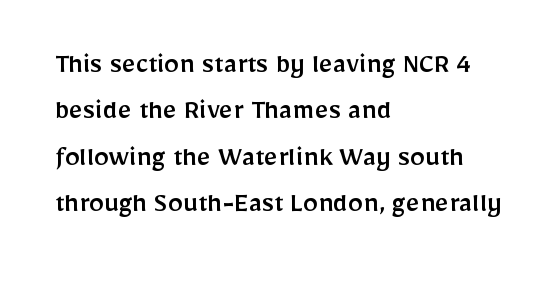
Q: Is the text italic (slanted)? A: No, it is upright.
Q: Is the typeface a serif or a sans-serif typeface? A: Sans-serif.
Q: Is the text underlined? A: No.
Q: How is the paragraph aligned? A: Left-aligned.
Q: Is the spacing between letters normal or unusually wide? A: Normal.
Q: Is the spacing between lines tight, normal or loose? A: Normal.
Q: Width (condensed, normal, or wide)? A: Normal.
Q: Stroke contrast? A: Low.
Q: x-height? A: Medium.
Q: Monospaced? A: No.
